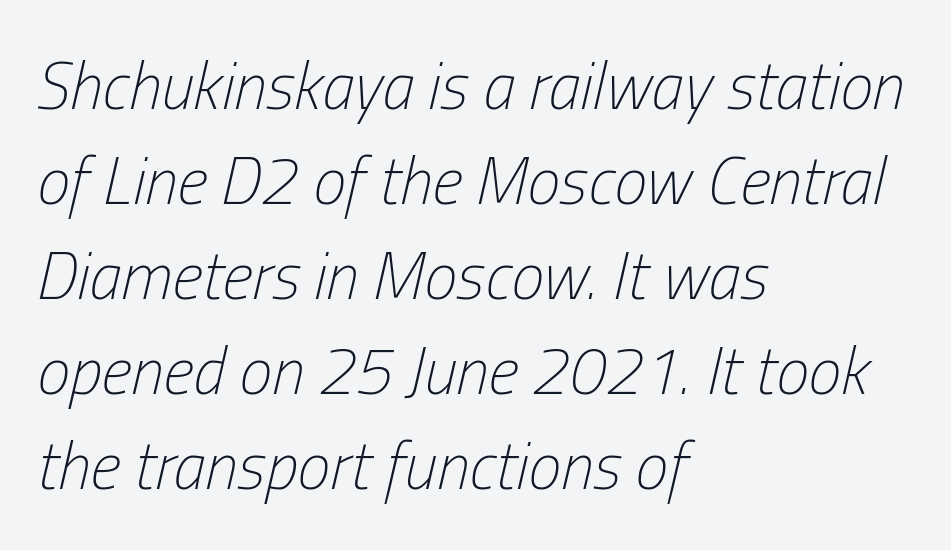
The image shows 66 px light, condensed type, italic (leaning right); set left-aligned, normal line spacing (1.44x), normal letter spacing, not underlined; low stroke contrast and a medium x-height.
